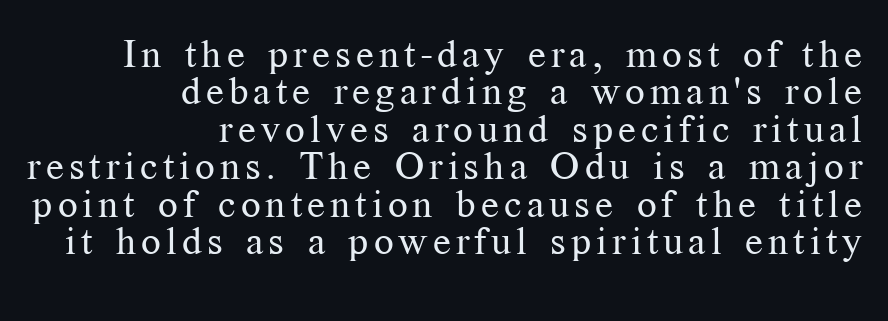
Q: Is the text bold? A: No.
Q: Is the text italic (slanted)? A: No, it is upright.
Q: Is the typeface a serif or a sans-serif typeface? A: Serif.
Q: Is the text underlined? A: No.
Q: How is the paragraph aligned? A: Right-aligned.
Q: Is the spacing between lines tight, normal or loose? A: Tight.
Q: Width (condensed, normal, or wide)? A: Normal.
Q: Stroke contrast? A: Medium.
Q: x-height? A: Medium.
Q: Monospaced? A: No.
